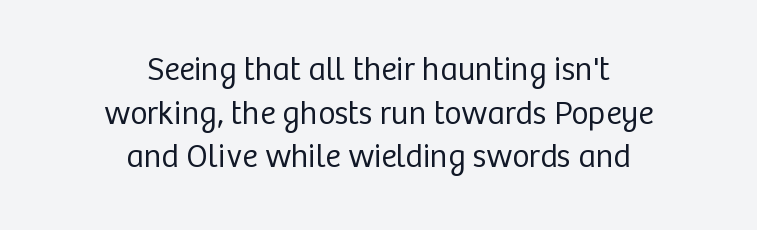
{"serif": "no", "italic": "no", "bold": "no", "weight": "regular", "width": "normal", "stroke_contrast": "low", "x_height": "medium", "monospaced": "no", "underline": "no", "align": "center", "line_spacing": "normal", "line_spacing_ratio": 1.32, "letter_spacing": "normal", "letter_spacing_em": 0.0, "glyph_px": 33}
